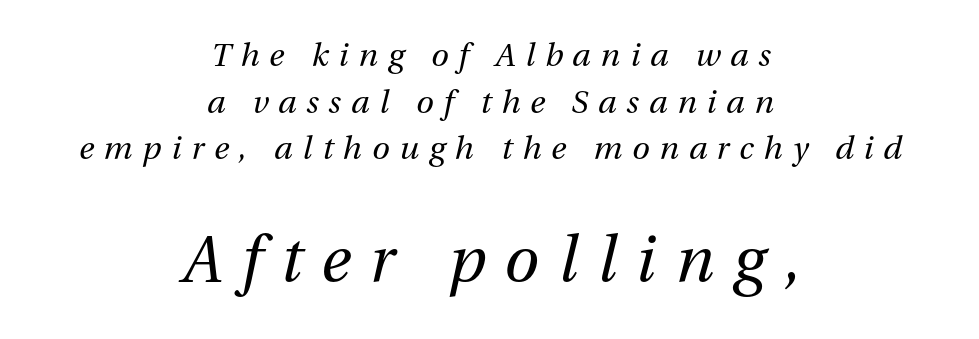
{"italic": "yes", "lean": "right", "slant_degrees": 13, "bold": "no", "weight": "regular", "width": "normal", "stroke_contrast": "medium", "x_height": "medium", "monospaced": "no", "underline": "no", "align": "center", "line_spacing": "normal", "line_spacing_ratio": 1.46, "letter_spacing": "wide", "letter_spacing_em": 0.31, "larger_block": "second", "size_ratio": 1.97, "glyph_px": 63}
